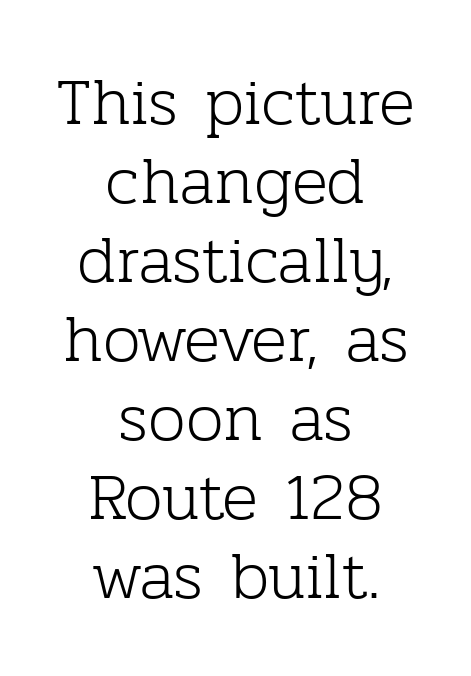
{"serif": "yes", "italic": "no", "bold": "no", "weight": "light", "width": "normal", "stroke_contrast": "low", "x_height": "medium", "monospaced": "no", "underline": "no", "align": "center", "line_spacing_ratio": 1.18, "letter_spacing": "normal", "letter_spacing_em": 0.0, "glyph_px": 67}
